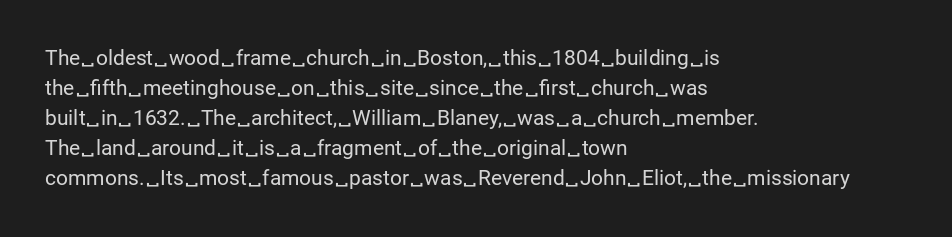
Compared with typical body copy, the letter spacing here is the same. The text block is weighted toward the left margin, trailing off unevenly rightward. The foot of each line stays bare and open. Evenly set lines give the paragraph a standard silhouette. Stroke thickness stays within the range of a standard reading face or lighter.
